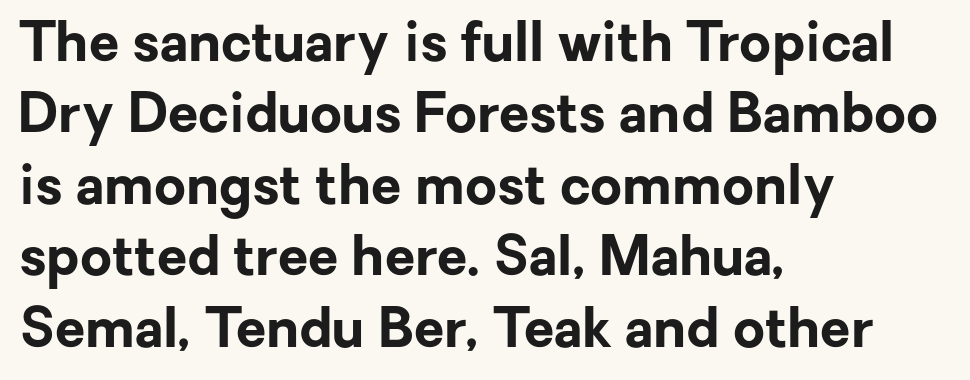
{"serif": "no", "italic": "no", "bold": "yes", "weight": "bold", "width": "normal", "stroke_contrast": "low", "x_height": "medium", "monospaced": "no", "underline": "no", "align": "left", "line_spacing": "normal", "line_spacing_ratio": 1.3, "letter_spacing": "normal", "letter_spacing_em": 0.0, "glyph_px": 55}
